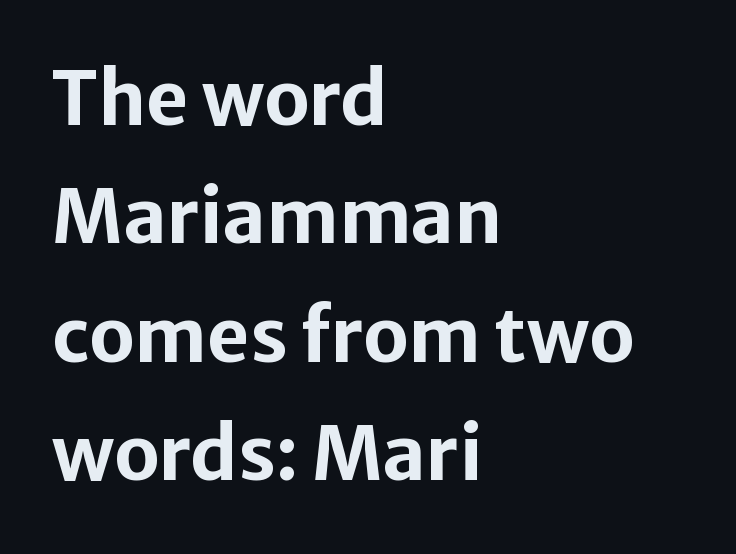
This rendering leaves character spacing at its baseline value. Font category for this specimen: sans-serif. Thick stems and heavy bowls — unmistakably bold. Italic? Not at all — the glyphs are vertical. Typeset ragged right — the left edge is the straight one. Think of a printed novel: that variable character pitch is what you see here.
